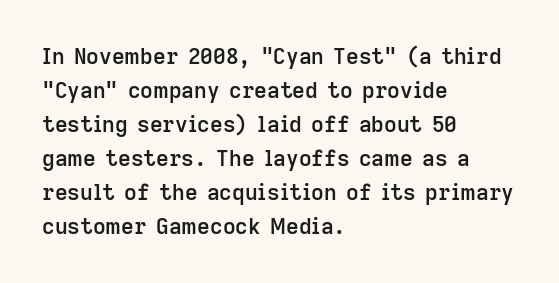
The image shows 22 px text type, upright; set left-aligned, normal line spacing (1.55x), normal letter spacing, not underlined.
